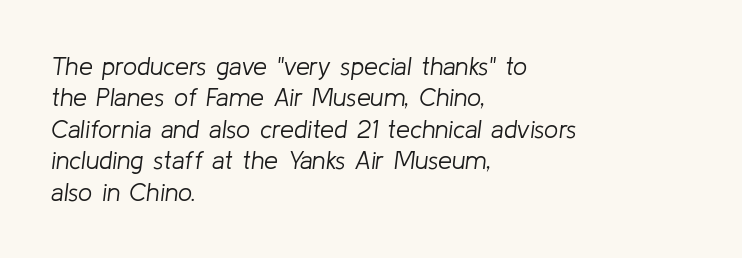
{"italic": "yes", "lean": "right", "slant_degrees": 8, "bold": "no", "underline": "no", "align": "left", "line_spacing": "normal", "line_spacing_ratio": 1.26, "letter_spacing": "normal", "letter_spacing_em": 0.0, "glyph_px": 25}
